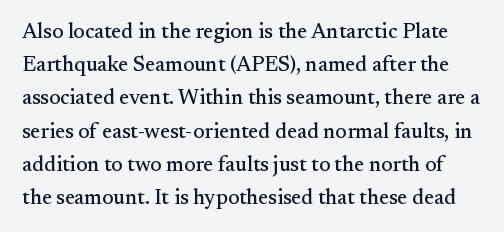
Q: Is the text italic (slanted)? A: No, it is upright.
Q: Is the text underlined? A: No.
Q: Is the spacing between letters normal or unusually wide? A: Normal.
Q: Is the spacing between lines tight, normal or loose? A: Normal.
